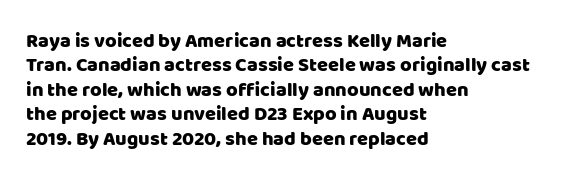
The image shows 20 px text type, upright; set left-aligned, line spacing 1.22x, normal letter spacing, not underlined.
